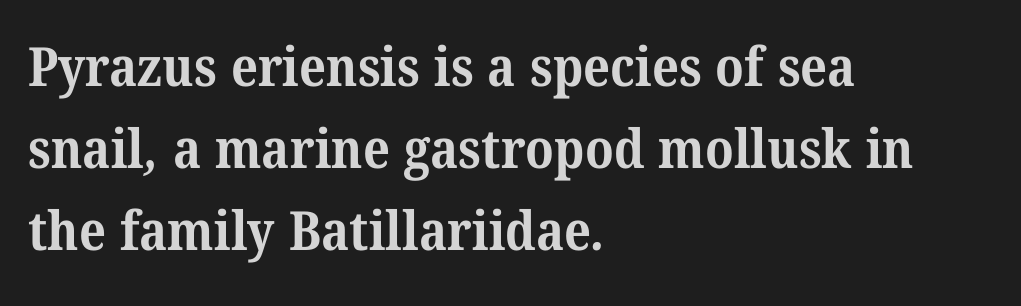
{"serif": "yes", "bold": "yes", "weight": "bold", "width": "normal", "stroke_contrast": "medium", "x_height": "medium", "monospaced": "no", "underline": "no", "align": "left", "line_spacing": "normal", "line_spacing_ratio": 1.52, "letter_spacing": "normal", "letter_spacing_em": 0.0, "glyph_px": 54}
